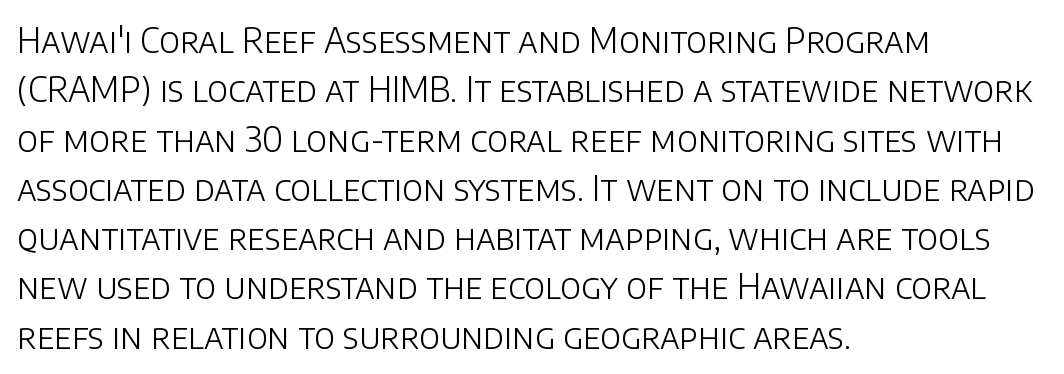
The image shows 34 px light sans-serif type, upright; set left-aligned, normal line spacing (1.45x), normal letter spacing, not underlined; low stroke contrast and a large x-height.
